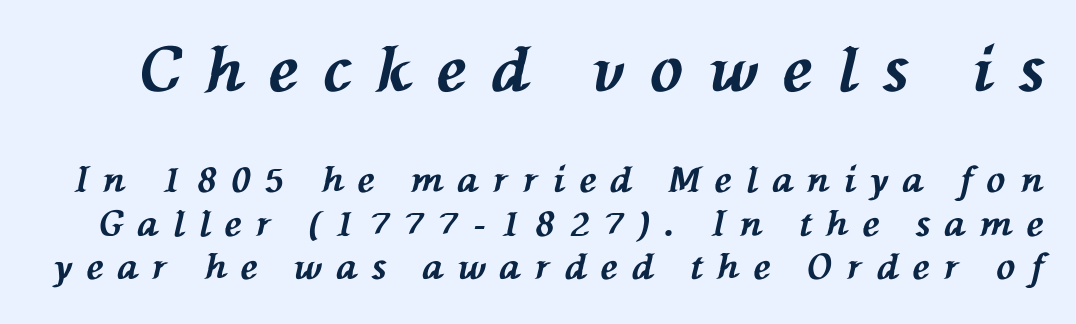
Q: Is the text bold? A: Yes.
Q: Is the text italic (slanted)? A: Yes, it leans left by about 76 degrees.
Q: Is the text underlined? A: No.
Q: Is the spacing between letters normal or unusually wide? A: Unusually wide.
Q: Which block of text is set in a larger size, the first (top) or the second (bottom)? A: The first (top) one.
Q: Width (condensed, normal, or wide)? A: Normal.
Q: Stroke contrast? A: Medium.
Q: x-height? A: Medium.
Q: Monospaced? A: No.
